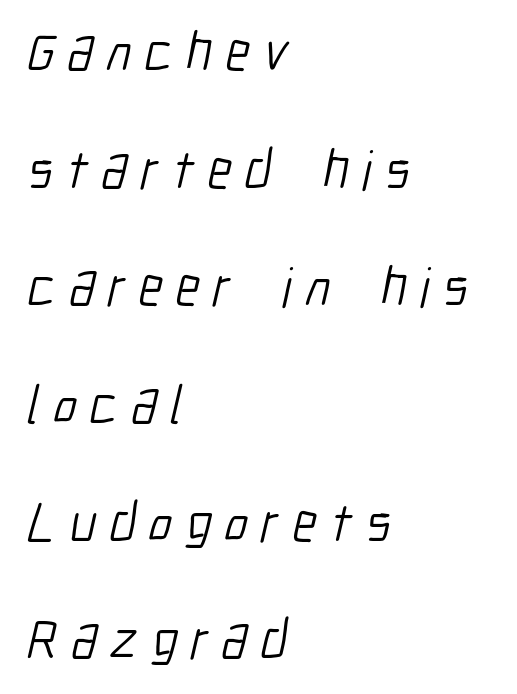
{"serif": "no", "bold": "no", "weight": "light", "width": "condensed", "stroke_contrast": "low", "x_height": "medium", "monospaced": "no", "underline": "no", "align": "left", "line_spacing": "loose", "line_spacing_ratio": 2.14, "letter_spacing": "wide", "letter_spacing_em": 0.24, "glyph_px": 55}
